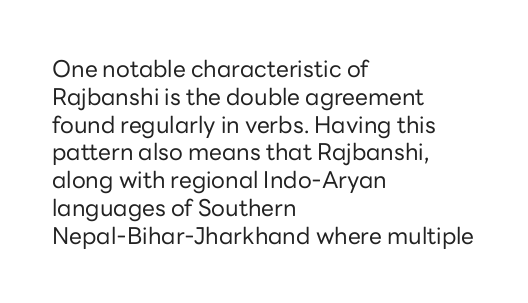
Italic: no, the glyphs are upright roman. Typeset ragged right — the left edge is the straight one. The gaps between neighbouring characters are ordinary and unremarkable. No letter is thick-stroked: the sample isn't bold. Lines of text with bare space underneath.
